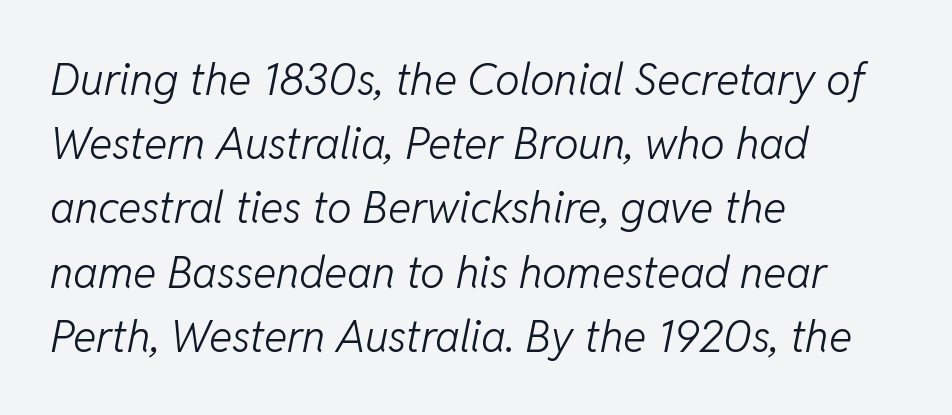
Q: Is the text bold? A: No.
Q: Is the text italic (slanted)? A: Yes, it leans right by about 11 degrees.
Q: Is the text underlined? A: No.
Q: How is the paragraph aligned? A: Left-aligned.
Q: Is the spacing between letters normal or unusually wide? A: Normal.
Q: Is the spacing between lines tight, normal or loose? A: Normal.
Q: Width (condensed, normal, or wide)? A: Normal.
Q: Stroke contrast? A: Low.
Q: x-height? A: Medium.
Q: Monospaced? A: No.
